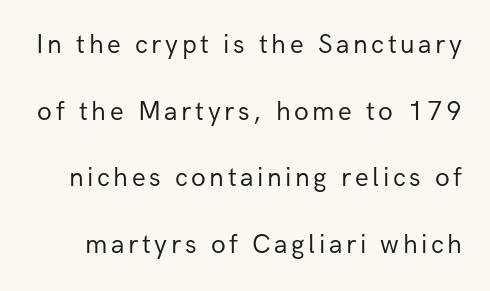
The image shows 27 px text type, upright; set loose line spacing (2.47x), not underlined.
